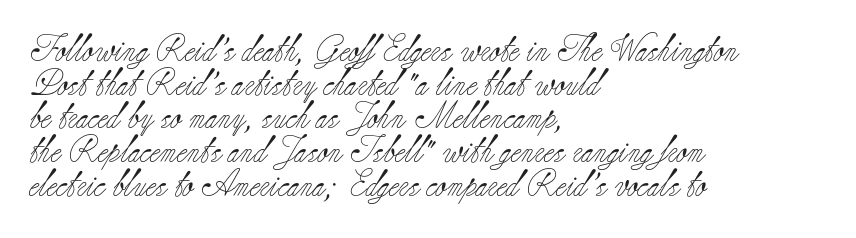
{"bold": "no", "underline": "no", "align": "left", "line_spacing": "normal", "line_spacing_ratio": 1.25, "letter_spacing": "normal", "letter_spacing_em": 0.0, "glyph_px": 27}
